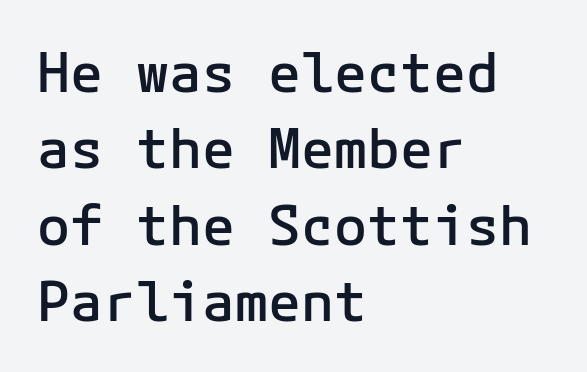
The rows are spaced the way most documents space them. The type sits square on the baseline with zero lean. The foot of each line stays bare and open. The paragraph shown leans on its left margin.
